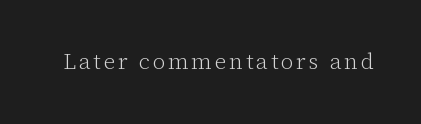
The specimen reads as upright at a glance. The face looks like a standard text weight, possibly lighter. Nobody drew a line under any word here.
